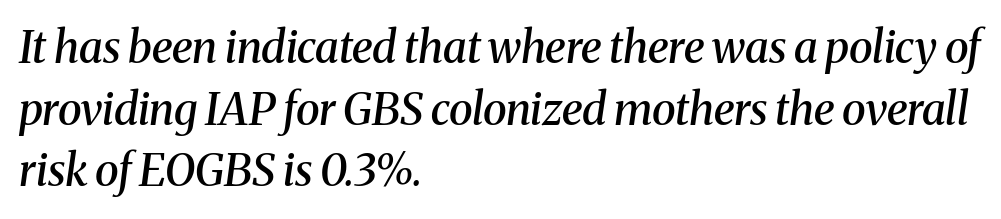
Q: Is the text bold? A: Semi-bold.
Q: Is the text italic (slanted)? A: Yes, it leans right by about 8 degrees.
Q: Is the typeface a serif or a sans-serif typeface? A: Serif.
Q: Is the text underlined? A: No.
Q: How is the paragraph aligned? A: Left-aligned.
Q: Is the spacing between letters normal or unusually wide? A: Normal.
Q: Is the spacing between lines tight, normal or loose? A: Normal.
Q: Width (condensed, normal, or wide)? A: Normal.
Q: Stroke contrast? A: Medium.
Q: x-height? A: Medium.
Q: Monospaced? A: No.
